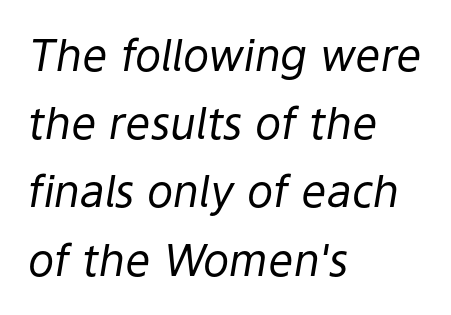
The image shows 44 px regular-weight type, italic (leaning right); set left-aligned, normal line spacing (1.55x), normal letter spacing, not underlined; low stroke contrast and a medium x-height.
